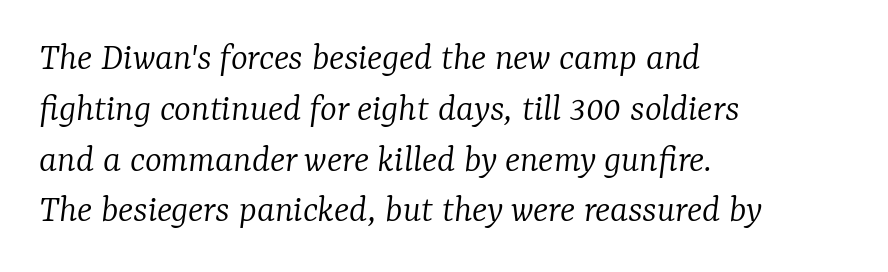
Q: Is the text bold? A: No.
Q: Is the text italic (slanted)? A: Yes, it leans right by about 7 degrees.
Q: Is the typeface a serif or a sans-serif typeface? A: Serif.
Q: Is the text underlined? A: No.
Q: How is the paragraph aligned? A: Left-aligned.
Q: Is the spacing between letters normal or unusually wide? A: Normal.
Q: Is the spacing between lines tight, normal or loose? A: Normal.
Q: Width (condensed, normal, or wide)? A: Normal.
Q: Stroke contrast? A: Low.
Q: x-height? A: Medium.
Q: Monospaced? A: No.
